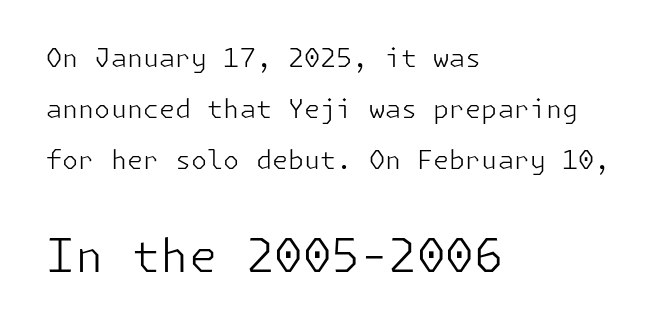
{"serif": "no", "italic": "no", "bold": "no", "weight": "light", "width": "normal", "stroke_contrast": "low", "x_height": "medium", "underline": "no", "align": "left", "line_spacing": "loose", "line_spacing_ratio": 1.96, "letter_spacing": "normal", "letter_spacing_em": 0.0, "larger_block": "second", "size_ratio": 1.77, "glyph_px": 46}
